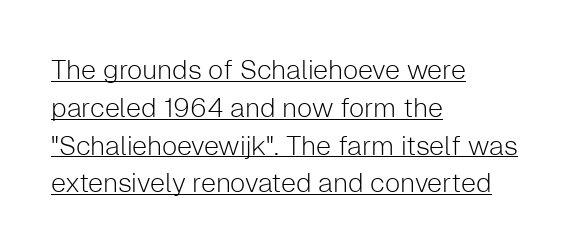
The image shows 27 px text type, upright; set left-aligned, normal line spacing (1.4x), normal letter spacing, underlined.
